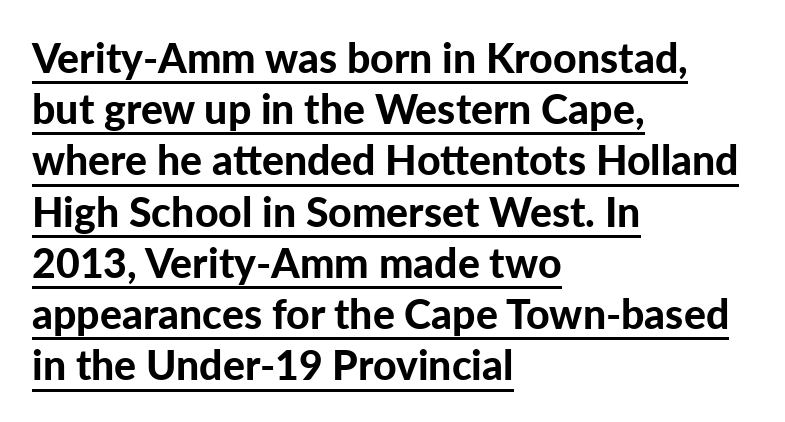
The leading is moderate, giving the passage an even texture. Students, note that the glyphs here touch the page at normal intervals. This sample has the flowing, uneven cadence of proportional lettering. Casual observation: everything's shoved over to the left. The glyphs are accompanied by a horizontal stroke just below them. The glyphs have the mass of a bold cut.
